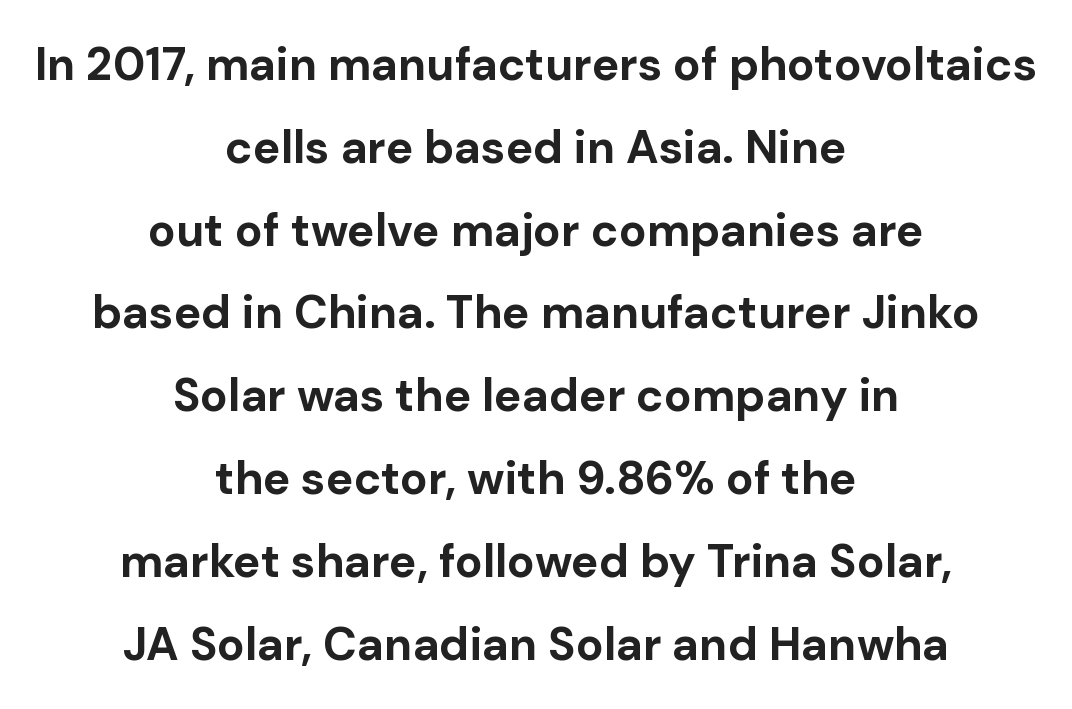
{"serif": "no", "italic": "no", "bold": "yes", "weight": "bold", "width": "normal", "stroke_contrast": "low", "x_height": "medium", "monospaced": "no", "underline": "no", "align": "center", "line_spacing_ratio": 1.8, "letter_spacing": "normal", "letter_spacing_em": 0.0, "glyph_px": 46}
